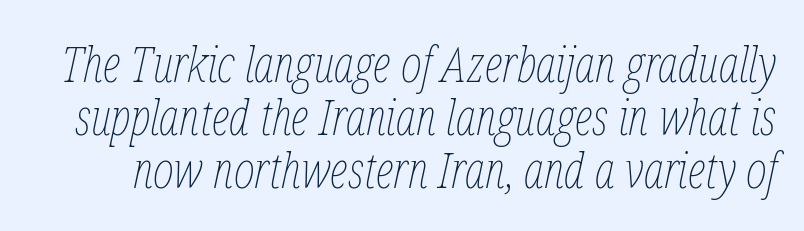
The type is set solid horizontally, with unmodified tracking. Compared with typical paragraphs, the rows here are closer together. No word sits above an underline. No letter is thick-stroked: the sample isn't bold. These lines were composed using italics. Each letter keeps its own natural width here, so spacing adapts to shape.
